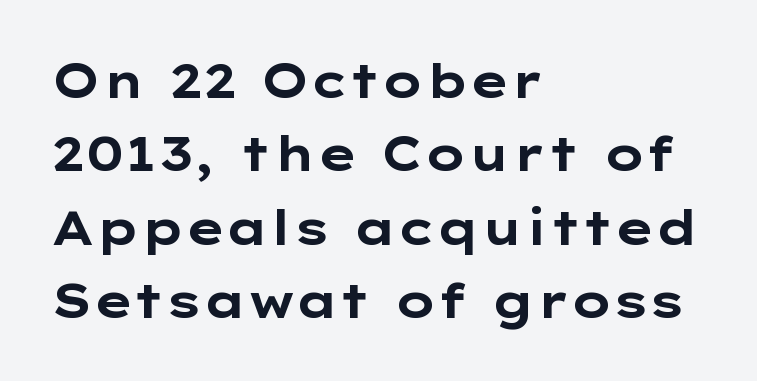
{"serif": "no", "italic": "no", "bold": "yes", "weight": "bold", "width": "wide", "stroke_contrast": "low", "x_height": "medium", "monospaced": "no", "underline": "no", "align": "left", "line_spacing": "normal", "line_spacing_ratio": 1.56, "letter_spacing": "normal", "letter_spacing_em": 0.0, "glyph_px": 47}
